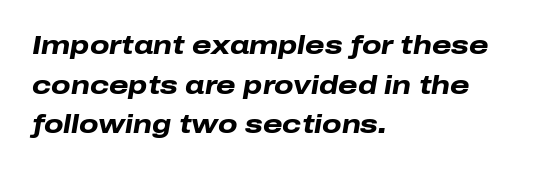
Q: Is the text bold? A: Yes.
Q: Is the text italic (slanted)? A: Yes, it leans right by about 10 degrees.
Q: Is the text underlined? A: No.
Q: How is the paragraph aligned? A: Left-aligned.
Q: Is the spacing between letters normal or unusually wide? A: Normal.
Q: Is the spacing between lines tight, normal or loose? A: Normal.
